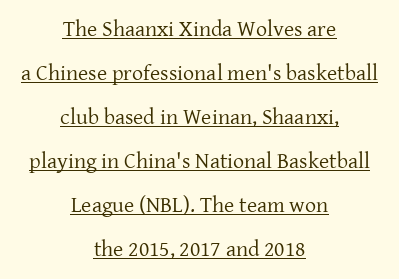
The image shows 22 px text type, upright; set centered, loose line spacing (2.0x), normal letter spacing, underlined.
